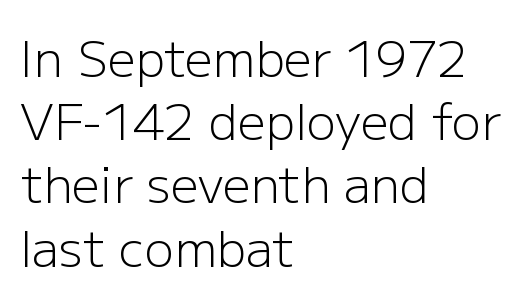
Reading down the column, the eye jumps a familiar distance to each next line. Look at the tracking — it's just the regular setting, nothing added. Horizontally, the lines are justified to the leading edge only. Underlining? Definitely not there. Posture: vertical.
